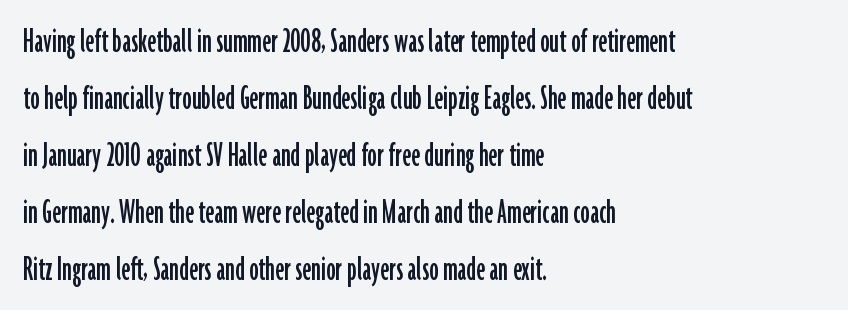
{"serif": "no", "italic": "no", "width": "condensed", "stroke_contrast": "low", "x_height": "medium", "monospaced": "no", "underline": "no", "align": "left", "line_spacing": "normal", "line_spacing_ratio": 1.5, "letter_spacing": "normal", "letter_spacing_em": 0.0, "glyph_px": 38}
